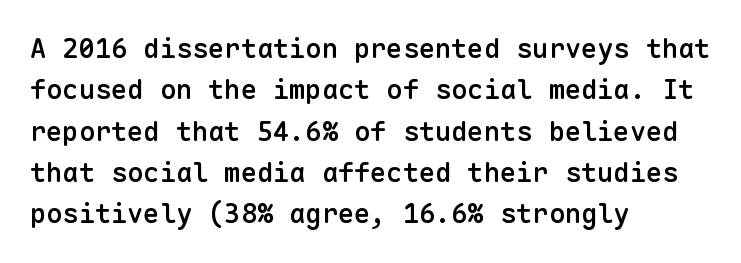
{"italic": "no", "bold": "semi", "underline": "no", "align": "left", "line_spacing": "normal", "line_spacing_ratio": 1.53, "letter_spacing": "normal", "letter_spacing_em": 0.0, "glyph_px": 27}
